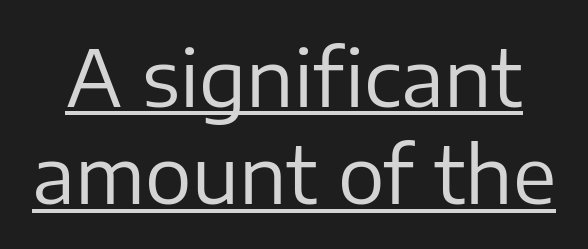
Q: Is the text bold? A: No.
Q: Is the text italic (slanted)? A: No, it is upright.
Q: Is the typeface a serif or a sans-serif typeface? A: Sans-serif.
Q: Is the text underlined? A: Yes.
Q: Is the spacing between letters normal or unusually wide? A: Normal.
Q: Is the spacing between lines tight, normal or loose? A: Normal.
Q: Width (condensed, normal, or wide)? A: Normal.
Q: Stroke contrast? A: Low.
Q: x-height? A: Medium.
Q: Monospaced? A: No.
